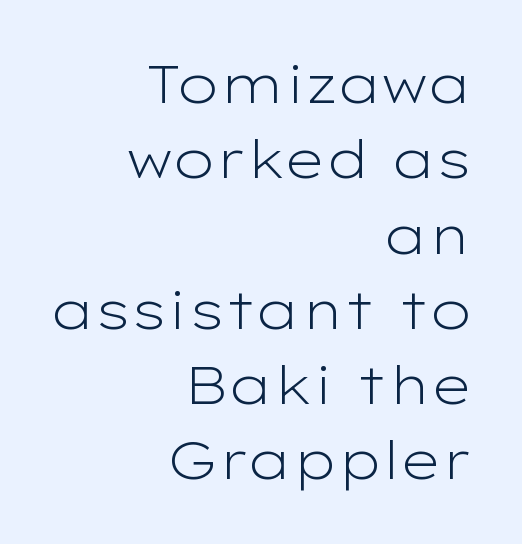
Each letter keeps its own natural width here, so spacing adapts to shape. Underline: absent. Look at the bottom of the vertical strokes: they stop flat, with no serifs. Notice how the passage keeps a crisp vertical edge on the right only. Does the leading feel generous? No, just average.
